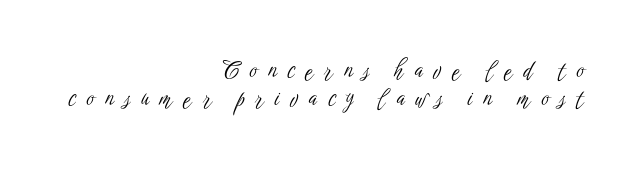
{"bold": "no", "underline": "no", "align": "right", "line_spacing_ratio": 1.22, "letter_spacing": "wide", "letter_spacing_em": 0.47, "glyph_px": 23}
